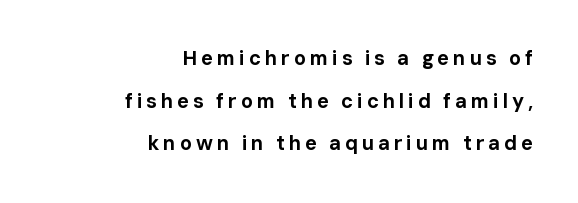
The image shows 20 px bold type, upright; set right-aligned, loose line spacing (2.13x), not underlined.
